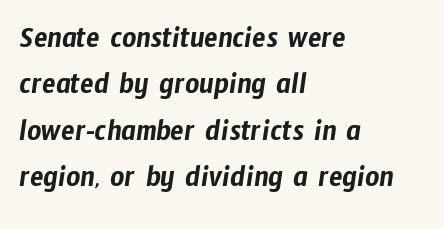
{"serif": "no", "width": "condensed", "stroke_contrast": "low", "x_height": "medium", "monospaced": "no", "underline": "no", "align": "left", "line_spacing": "normal", "line_spacing_ratio": 1.5, "letter_spacing": "normal", "letter_spacing_em": 0.0, "glyph_px": 31}
